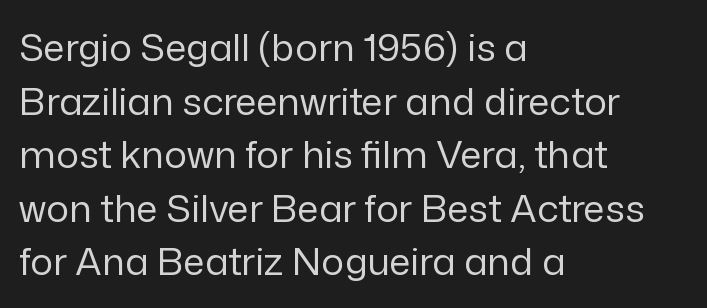
The image shows 38 px regular-weight sans-serif type, upright; set left-aligned, normal line spacing (1.41x), normal letter spacing, not underlined; low stroke contrast and a medium x-height.
